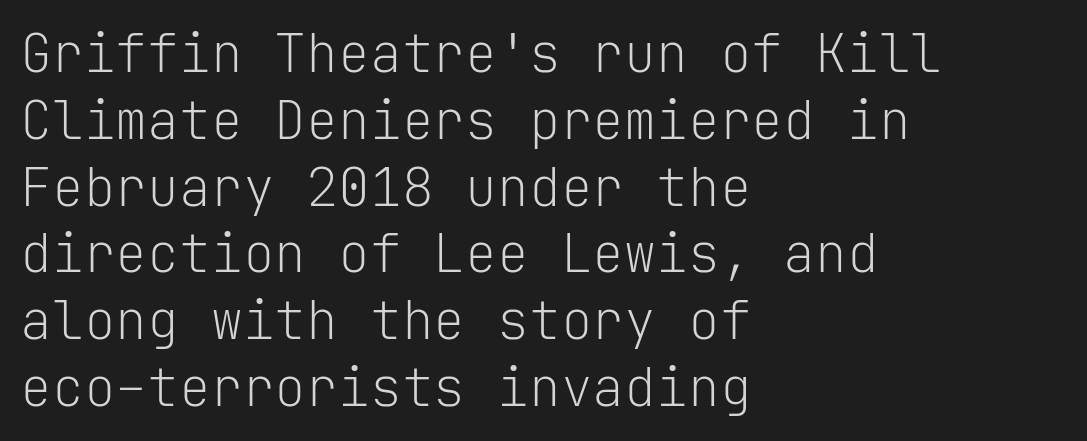
{"serif": "no", "italic": "no", "bold": "no", "weight": "light", "width": "normal", "stroke_contrast": "low", "x_height": "medium", "monospaced": "yes", "underline": "no", "align": "left", "line_spacing": "normal", "line_spacing_ratio": 1.26, "letter_spacing": "normal", "letter_spacing_em": 0.0, "glyph_px": 53}
